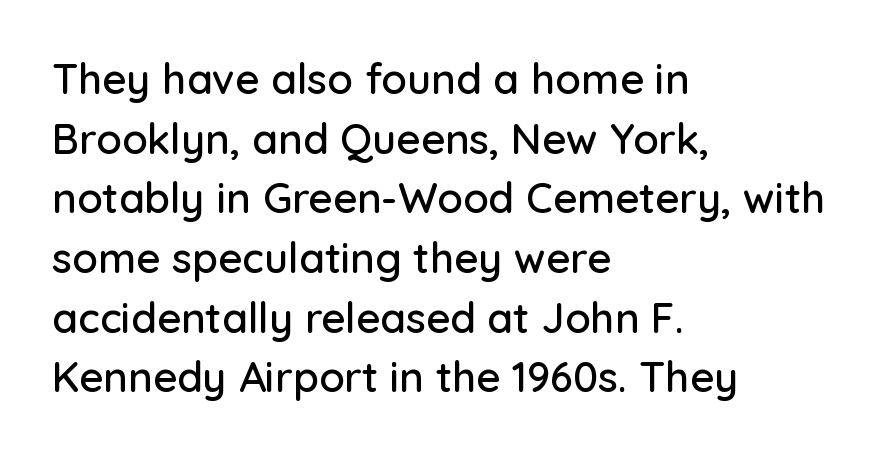
Stroke terminals: plain, sans-serif. Which margin do the lines hug? The left one — the right edge is uneven. Beneath every word, the page is bare. The passage shown is typed in a proportional face where columns would drift. Honestly, the letter spacing is just normal — you wouldn't notice it.
